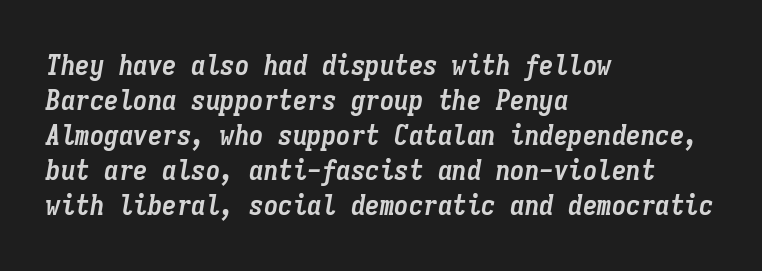
The font's italic variant was chosen for this text. Each line starts at the same left margin while the right side varies. Standard letterfit; no display-style spreading of the glyphs. Every character here occupies the same horizontal width, giving the sample a typewriter-like rhythm. Underline: absent. Every letter is thick-stroked: bold, no question.
